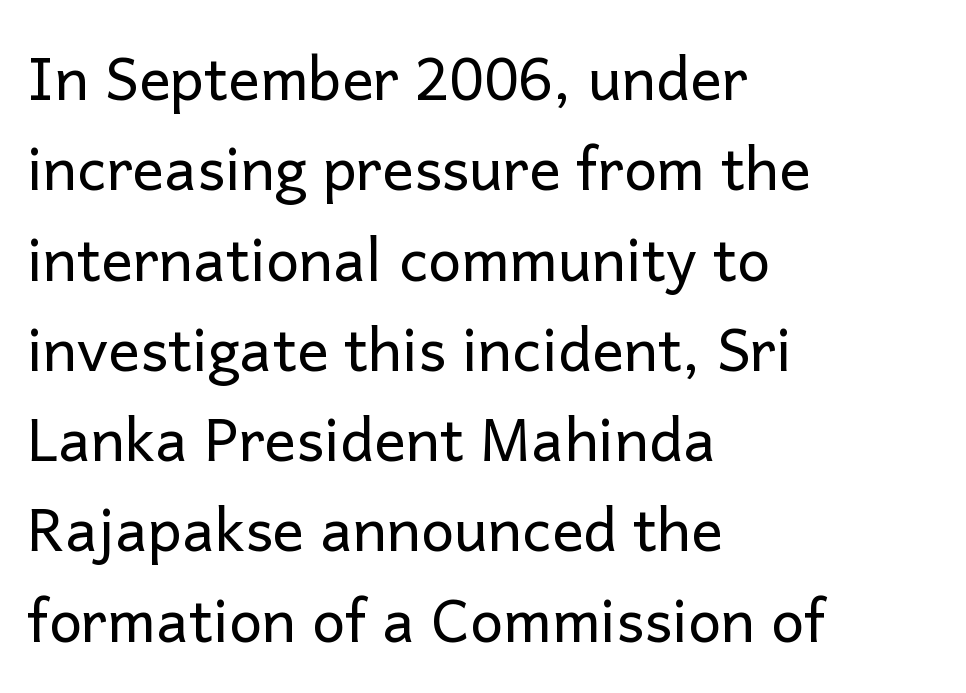
It's the straight-up-and-down kind of type. This block has exactly the height ordinary leading produces. The type is set solid horizontally, with unmodified tracking. On a weight scale, this lands at 450 or below. The passage shown is typed in a proportional face where columns would drift.
